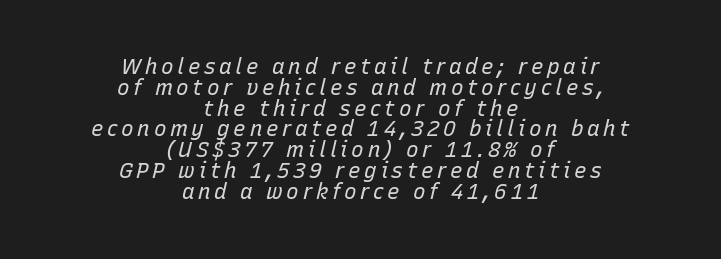
{"italic": "yes", "lean": "right", "slant_degrees": 15, "bold": "no", "underline": "no", "align": "center", "line_spacing": "tight", "line_spacing_ratio": 0.99, "glyph_px": 21}
